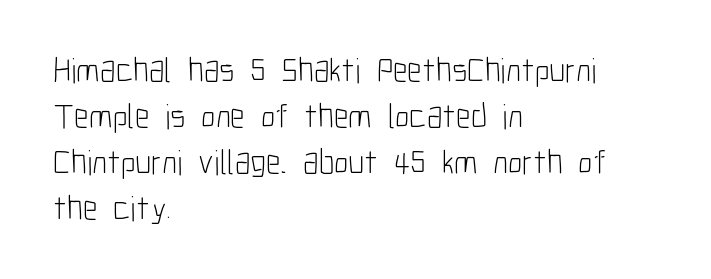
{"serif": "no", "italic": "no", "bold": "no", "weight": "light", "width": "condensed", "stroke_contrast": "low", "x_height": "medium", "monospaced": "no", "underline": "no", "align": "left", "line_spacing": "normal", "line_spacing_ratio": 1.31, "letter_spacing": "normal", "letter_spacing_em": 0.0, "glyph_px": 35}
